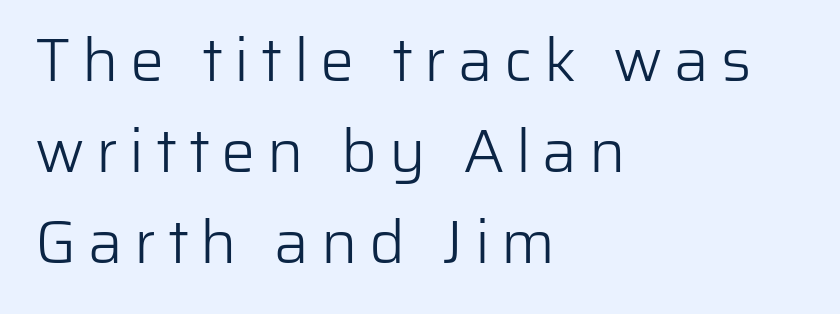
Is this a sans? Yes — the strokes have no serifs. The lines in this sample share a left origin and differ only in where they stop. The passage shown is not bold in any degree. Only glyphs here, with clear space below each row.
